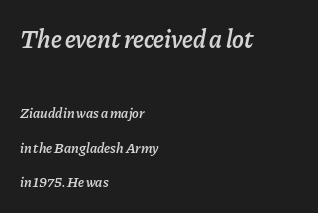
Q: Is the text bold? A: Semi-bold.
Q: Is the text italic (slanted)? A: Yes, it leans right by about 11 degrees.
Q: Is the text underlined? A: No.
Q: How is the paragraph aligned? A: Left-aligned.
Q: Is the spacing between letters normal or unusually wide? A: Normal.
Q: Is the spacing between lines tight, normal or loose? A: Loose.
Q: Which block of text is set in a larger size, the first (top) or the second (bottom)? A: The first (top) one.
